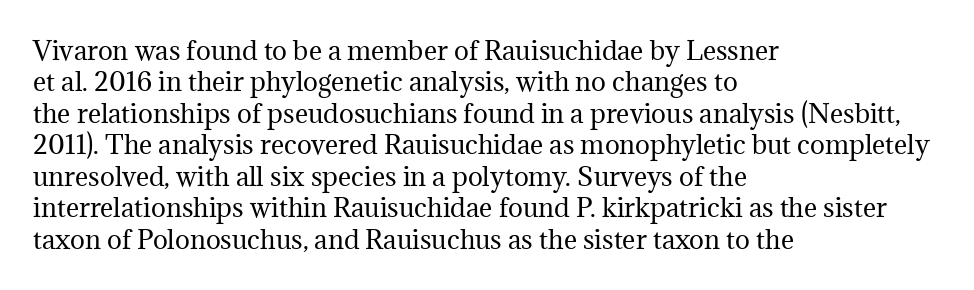
The image shows 25 px text type, upright; set left-aligned, normal line spacing (1.26x), normal letter spacing, not underlined.
